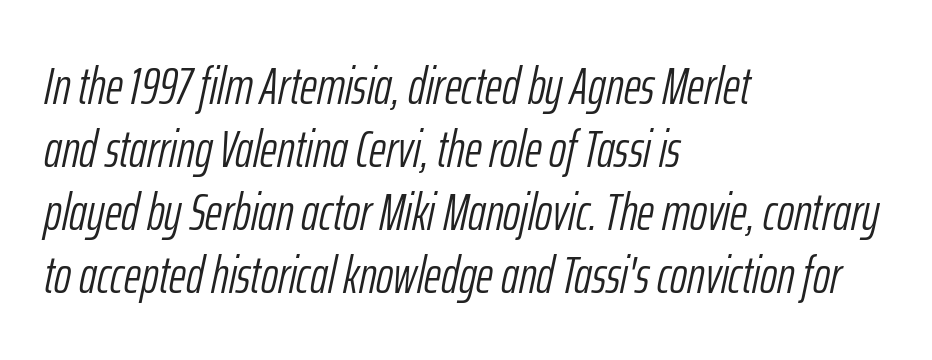
Q: Is the text bold? A: No.
Q: Is the text italic (slanted)? A: Yes, it leans right by about 12 degrees.
Q: Is the text underlined? A: No.
Q: How is the paragraph aligned? A: Left-aligned.
Q: Is the spacing between letters normal or unusually wide? A: Normal.
Q: Width (condensed, normal, or wide)? A: Condensed.
Q: Stroke contrast? A: Low.
Q: x-height? A: Medium.
Q: Monospaced? A: No.
